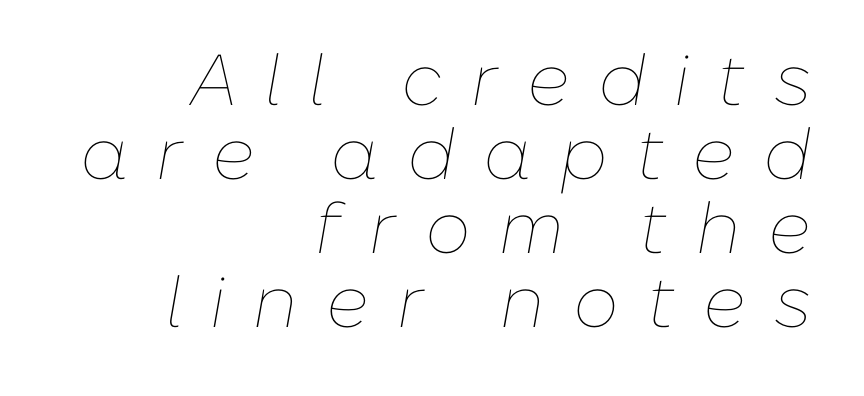
{"italic": "yes", "lean": "right", "slant_degrees": 10, "bold": "no", "weight": "thin", "width": "normal", "stroke_contrast": "low", "x_height": "medium", "monospaced": "no", "underline": "no", "align": "right", "line_spacing": "tight", "line_spacing_ratio": 1.03, "letter_spacing": "wide", "letter_spacing_em": 0.39, "glyph_px": 72}
